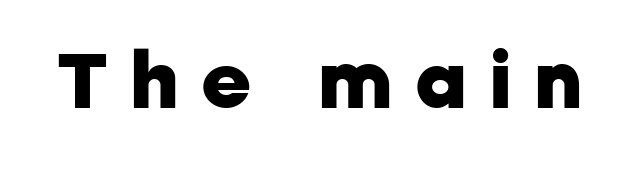
Q: Is the text bold? A: Yes.
Q: Is the text italic (slanted)? A: No, it is upright.
Q: Is the typeface a serif or a sans-serif typeface? A: Sans-serif.
Q: Is the text underlined? A: No.
Q: Is the spacing between letters normal or unusually wide? A: Unusually wide.
Q: Width (condensed, normal, or wide)? A: Normal.
Q: Stroke contrast? A: Low.
Q: x-height? A: Medium.
Q: Monospaced? A: No.
